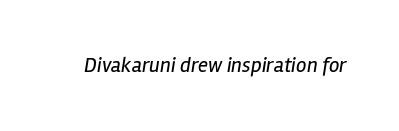
Each word holds together tightly as a unit, with standard inter-letter gaps. Style check: oblique. Lines of text with bare space underneath. Heaviness? Minimal to ordinary, like unemphasized prose.
